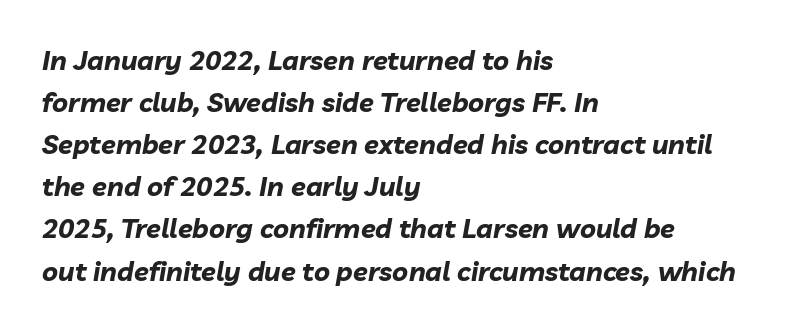
Glance below the letters and you will spot only blank space. Heavy, bold letterforms. The typesetter chose a ragged-right arrangement here. This block has exactly the height ordinary leading produces. These lines keep a tight, regular rhythm from letter to letter.
